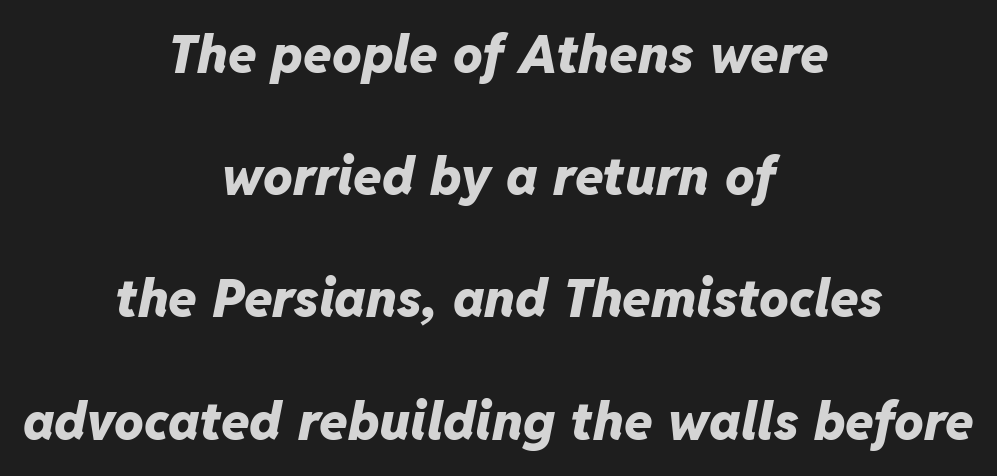
Q: Is the text bold? A: Yes.
Q: Is the text italic (slanted)? A: Yes, it leans right by about 11 degrees.
Q: Is the text underlined? A: No.
Q: How is the paragraph aligned? A: Centered.
Q: Is the spacing between letters normal or unusually wide? A: Normal.
Q: Is the spacing between lines tight, normal or loose? A: Loose.
Q: Width (condensed, normal, or wide)? A: Normal.
Q: Stroke contrast? A: Low.
Q: x-height? A: Medium.
Q: Monospaced? A: No.
